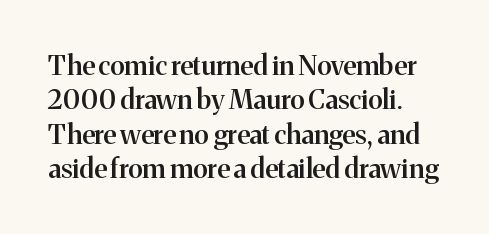
Baseline-to-baseline distance is the conventional proportion of letter height. Characters remain perfectly vertical along every line. Words appear dense and cohesive because spacing is normal. Descender tails drop into unmarked territory.
